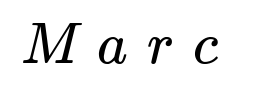
{"serif": "yes", "bold": "no", "weight": "regular", "width": "wide", "stroke_contrast": "medium", "x_height": "small", "monospaced": "no", "underline": "no", "letter_spacing": "wide", "letter_spacing_em": 0.34, "glyph_px": 58}
